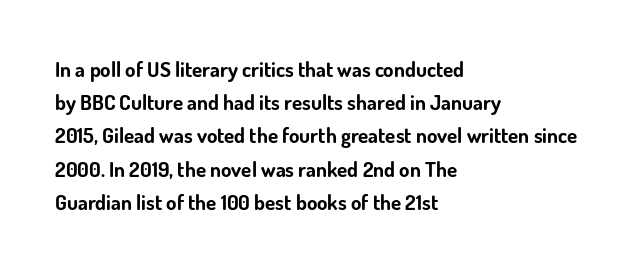
The image shows 21 px bold type, upright; set left-aligned, normal line spacing (1.58x), normal letter spacing, not underlined.
